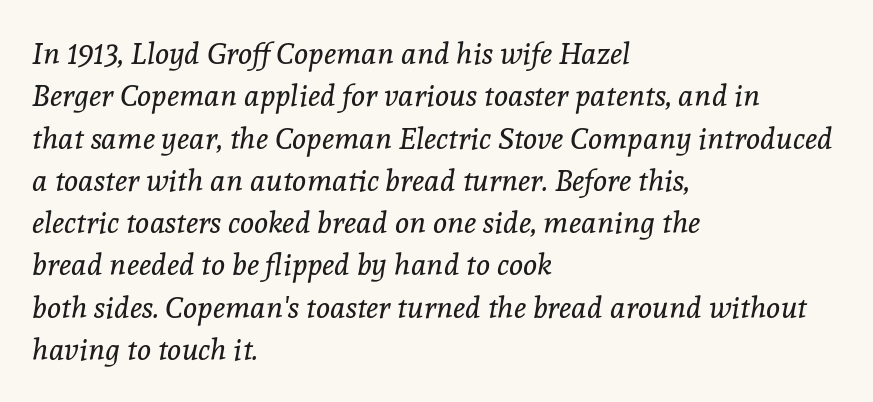
Small tapered or slab feet sit at the stroke ends, so this counts as serif. Students, observe: this is what conventionally led text looks like. No extra ink here — the face is not bold. Each letter keeps its own natural width here, so spacing adapts to shape. No extra tracking has been applied to these lines. This rendering features lettering with no underline.
